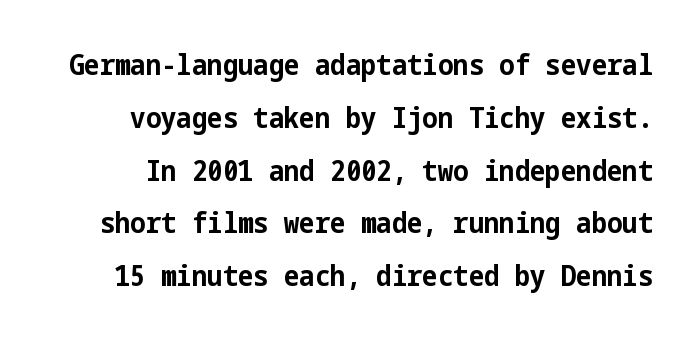
In terms of posture, this sample is upright. Characters follow at the spacing the type designer built in. Words float on clear page, feet unadorned. The rendering shows plain stroke endings on the letterforms — a sans-serif design.
